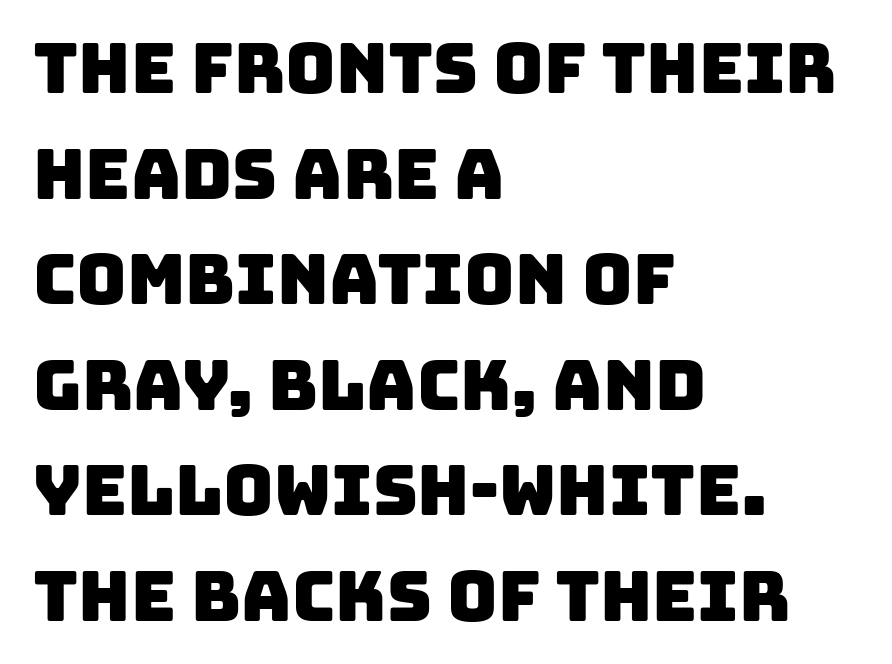
Q: Is the typeface a serif or a sans-serif typeface? A: Sans-serif.
Q: Is the text underlined? A: No.
Q: How is the paragraph aligned? A: Left-aligned.
Q: Is the spacing between letters normal or unusually wide? A: Normal.
Q: Is the spacing between lines tight, normal or loose? A: Normal.
Q: Width (condensed, normal, or wide)? A: Normal.
Q: Stroke contrast? A: Low.
Q: x-height? A: Large.
Q: Monospaced? A: No.
